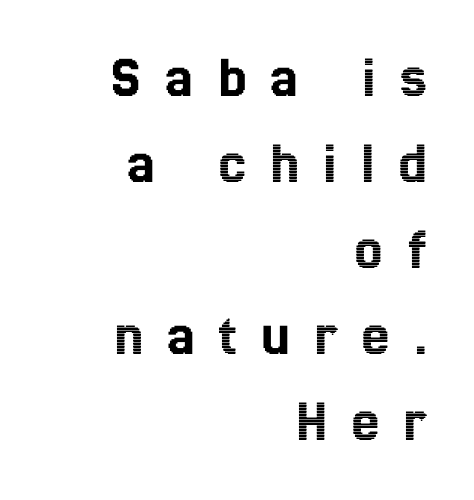
Q: Is the text italic (slanted)? A: No, it is upright.
Q: Is the text underlined? A: No.
Q: How is the paragraph aligned? A: Right-aligned.
Q: Is the spacing between letters normal or unusually wide? A: Unusually wide.
Q: Is the spacing between lines tight, normal or loose? A: Normal.
Q: Width (condensed, normal, or wide)? A: Condensed.
Q: x-height? A: Medium.
Q: Monospaced? A: No.
